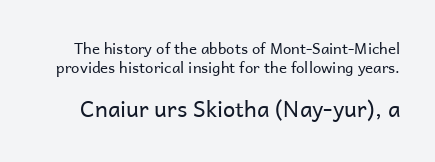
{"italic": "no", "bold": "no", "underline": "no", "line_spacing": "normal", "line_spacing_ratio": 1.26, "letter_spacing": "normal", "letter_spacing_em": 0.0, "larger_block": "second", "size_ratio": 1.47, "glyph_px": 22}
